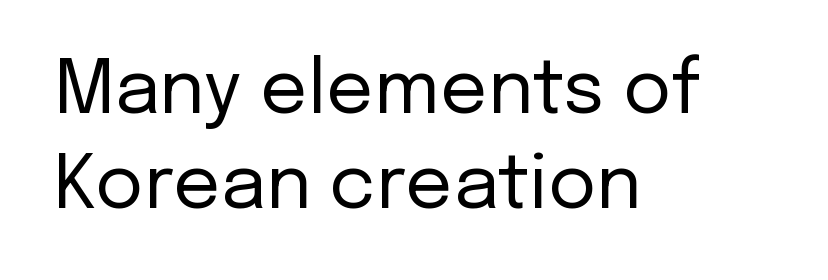
The paragraph shown leans on its left margin. Type style note: lacks serifs. Note the varied advance widths — an 'i' is clearly narrower than an 'm'. Check under the words: just untouched page. When letters stand straight like this, we call the style roman or upright.
